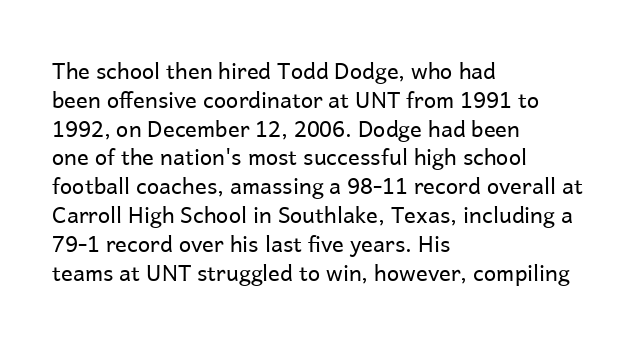
{"italic": "no", "bold": "no", "underline": "no", "align": "left", "line_spacing": "normal", "line_spacing_ratio": 1.31, "letter_spacing": "normal", "letter_spacing_em": 0.0, "glyph_px": 22}
